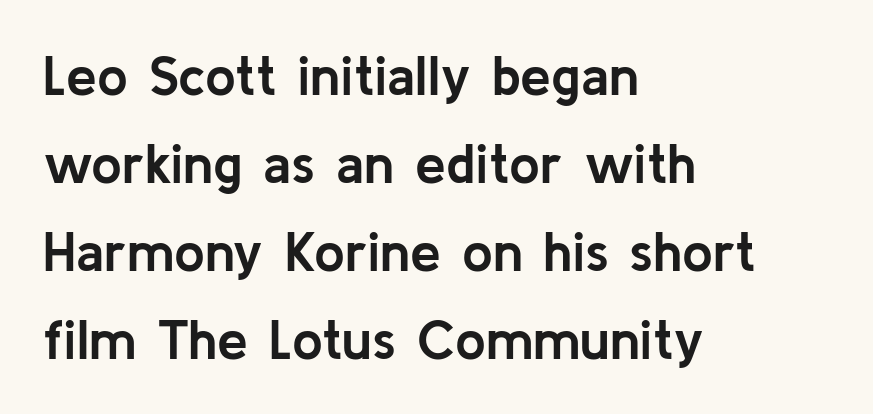
Q: Is the text bold? A: Yes.
Q: Is the text italic (slanted)? A: No, it is upright.
Q: Is the typeface a serif or a sans-serif typeface? A: Sans-serif.
Q: Is the text underlined? A: No.
Q: How is the paragraph aligned? A: Left-aligned.
Q: Is the spacing between letters normal or unusually wide? A: Normal.
Q: Is the spacing between lines tight, normal or loose? A: Normal.
Q: Width (condensed, normal, or wide)? A: Normal.
Q: Stroke contrast? A: Low.
Q: x-height? A: Medium.
Q: Monospaced? A: No.
